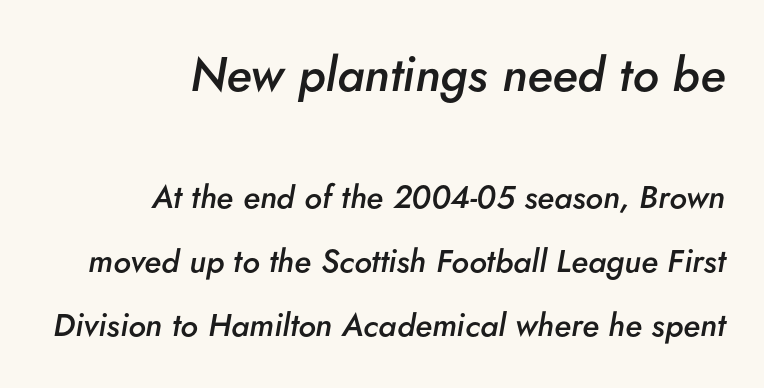
The image shows 48 px semibold type, italic (leaning right); set right-aligned, loose line spacing (2.0x), normal letter spacing, not underlined; the first (top) block is 1.5x larger; low stroke contrast and a small x-height.
